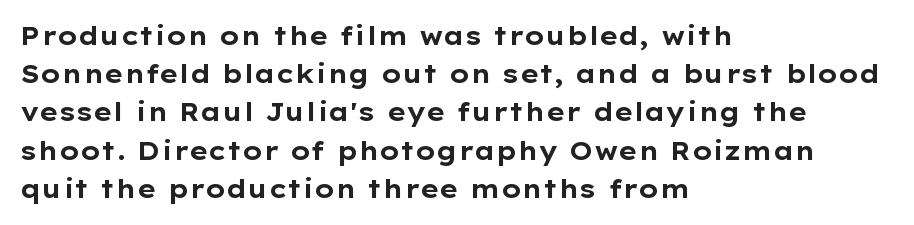
Q: Is the text bold? A: Yes.
Q: Is the text italic (slanted)? A: No, it is upright.
Q: Is the text underlined? A: No.
Q: How is the paragraph aligned? A: Left-aligned.
Q: Is the spacing between letters normal or unusually wide? A: Normal.
Q: Is the spacing between lines tight, normal or loose? A: Normal.
